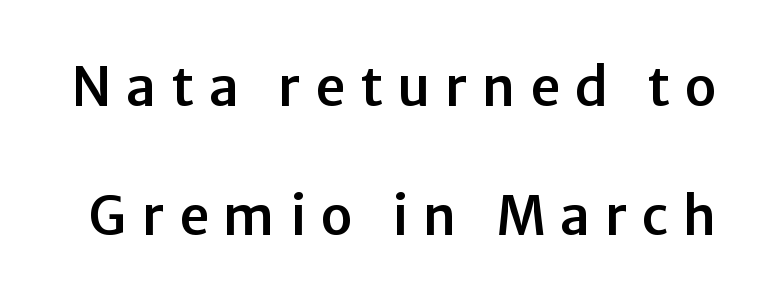
The image shows 53 px sans-serif type, upright; set loose line spacing (2.43x), unusually wide letter spacing (+0.28 em), not underlined; low stroke contrast and a medium x-height.
